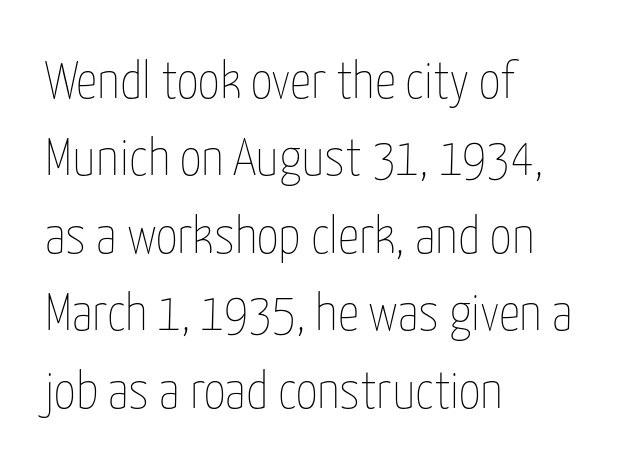
The paragraph has a hard left edge and a soft right edge. Plain, unruled lines of type. Compared with typical body copy, the letter spacing here is the same. Looks like regular typesetting: each glyph gets only the width it needs.
